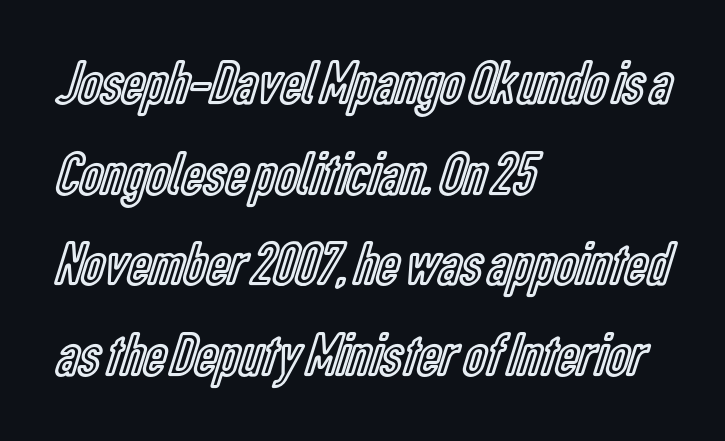
Proportional: the letters do not fall into vertical columns. These lines keep a tight, regular rhythm from letter to letter. Rows of type keep a routine distance in the vertical direction. Clear beneath every line of the passage. All the whitespace from short lines collects on the right.
